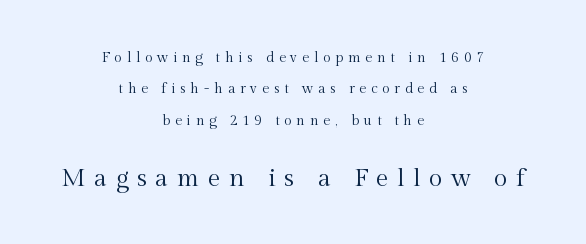
The image shows 25 px text type, upright; set centered, loose line spacing (2.25x), unusually wide letter spacing (+0.34 em), not underlined; the second (bottom) block is 1.79x larger.
